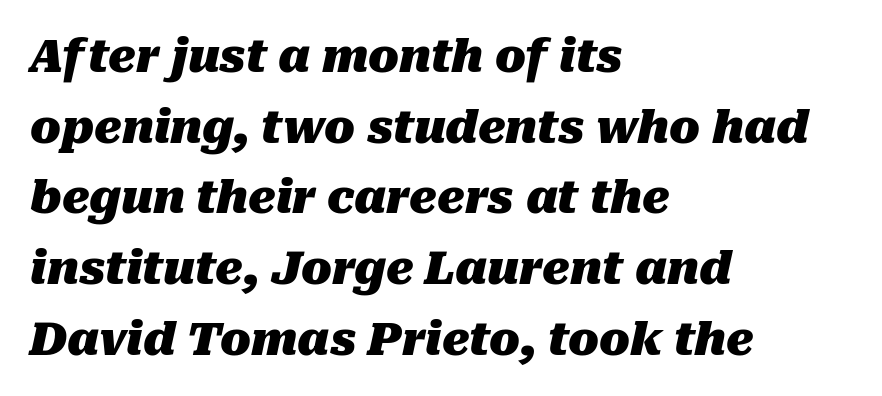
Q: Is the text bold? A: Yes.
Q: Is the text italic (slanted)? A: Yes, it leans right by about 10 degrees.
Q: Is the text underlined? A: No.
Q: How is the paragraph aligned? A: Left-aligned.
Q: Is the spacing between letters normal or unusually wide? A: Normal.
Q: Is the spacing between lines tight, normal or loose? A: Normal.
Q: Width (condensed, normal, or wide)? A: Normal.
Q: Stroke contrast? A: Medium.
Q: x-height? A: Medium.
Q: Monospaced? A: No.
